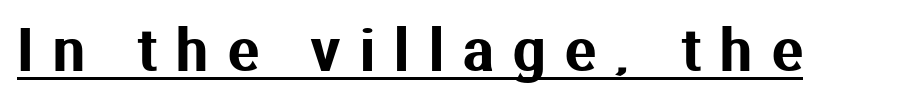
Glance below the letters and you will spot a drawn line. Stroke terminals: plain, sans-serif. Between one letter and the next there's a generous, obvious gap. Note the varied advance widths — an 'i' is clearly narrower than an 'm'. Ordinary non-slanted type is in use.
